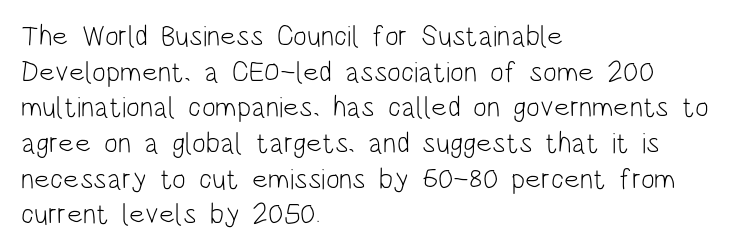
The image shows 29 px light, condensed sans-serif type, upright; set left-aligned, line spacing 1.23x, normal letter spacing, not underlined; low stroke contrast and a large x-height.
